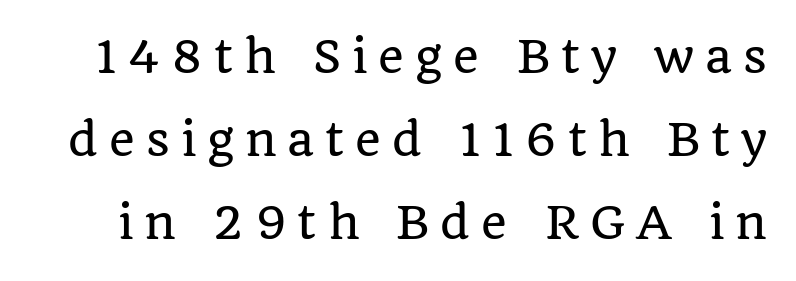
{"serif": "yes", "italic": "no", "width": "normal", "stroke_contrast": "low", "x_height": "large", "monospaced": "no", "underline": "no", "line_spacing_ratio": 1.89, "letter_spacing": "wide", "letter_spacing_em": 0.25, "glyph_px": 44}
